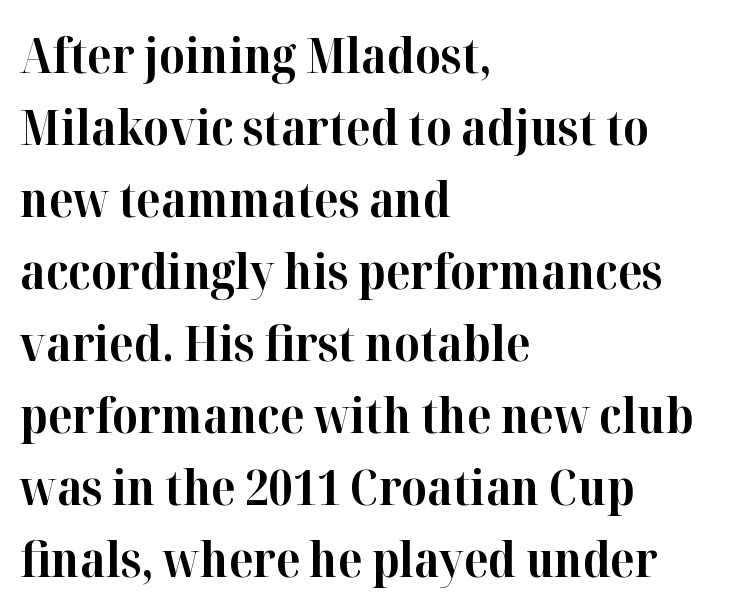
{"serif": "yes", "italic": "no", "bold": "yes", "weight": "bold", "width": "normal", "stroke_contrast": "high", "x_height": "medium", "monospaced": "no", "underline": "no", "align": "left", "line_spacing": "normal", "line_spacing_ratio": 1.47, "letter_spacing": "normal", "letter_spacing_em": 0.0, "glyph_px": 49}
